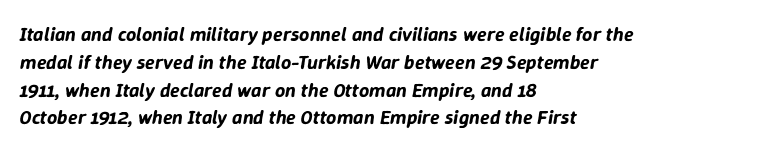
{"italic": "yes", "lean": "right", "slant_degrees": 9, "underline": "no", "align": "left", "line_spacing": "normal", "line_spacing_ratio": 1.39, "letter_spacing": "normal", "letter_spacing_em": 0.0, "glyph_px": 20}
